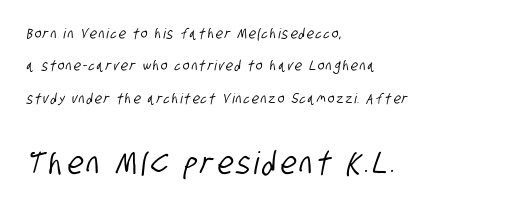
Q: Is the typeface a serif or a sans-serif typeface? A: Sans-serif.
Q: Is the text underlined? A: No.
Q: How is the paragraph aligned? A: Left-aligned.
Q: Is the spacing between lines tight, normal or loose? A: Loose.
Q: Which block of text is set in a larger size, the first (top) or the second (bottom)? A: The second (bottom) one.
Q: Width (condensed, normal, or wide)? A: Condensed.
Q: Stroke contrast? A: Low.
Q: x-height? A: Large.
Q: Monospaced? A: No.
